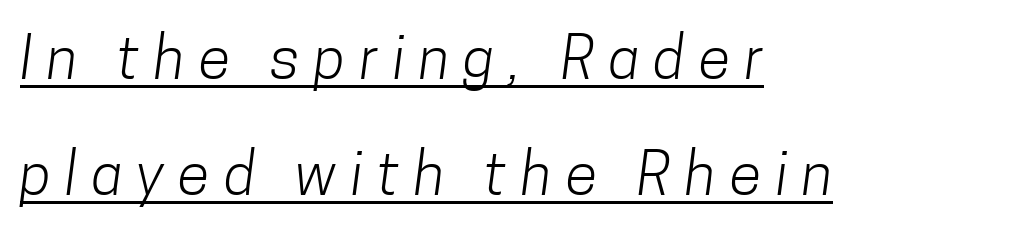
Typographically, this falls in the sans-serif category. The weight tops out at a normal text grade. Is there much room between lines? Yes — plenty of vertical air separates them. Short and long lines alike share a common starting point at left. Glyph-to-glyph distance is far greater than everyday printed text.
